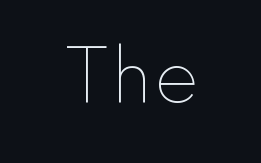
The image shows 68 px thin type, upright; set normal letter spacing, not underlined; low stroke contrast and a small x-height.
